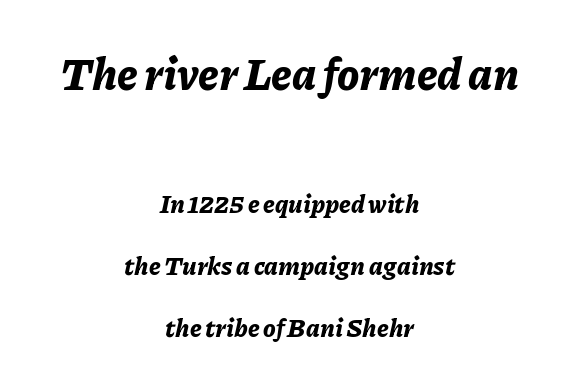
{"italic": "yes", "lean": "right", "slant_degrees": 11, "bold": "yes", "weight": "bold", "width": "normal", "stroke_contrast": "low", "x_height": "medium", "monospaced": "no", "underline": "no", "align": "center", "line_spacing": "loose", "line_spacing_ratio": 2.48, "letter_spacing": "normal", "letter_spacing_em": 0.0, "larger_block": "first", "size_ratio": 1.76, "glyph_px": 44}
